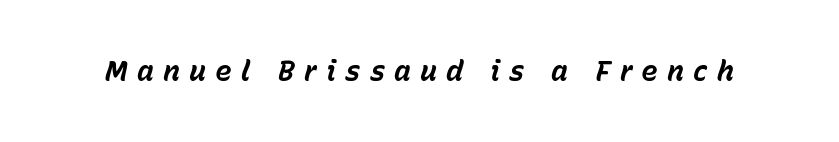
{"italic": "yes", "lean": "right", "slant_degrees": 15, "bold": "yes", "weight": "bold", "width": "normal", "stroke_contrast": "low", "x_height": "medium", "monospaced": "no", "underline": "no", "letter_spacing": "wide", "letter_spacing_em": 0.33, "glyph_px": 28}
